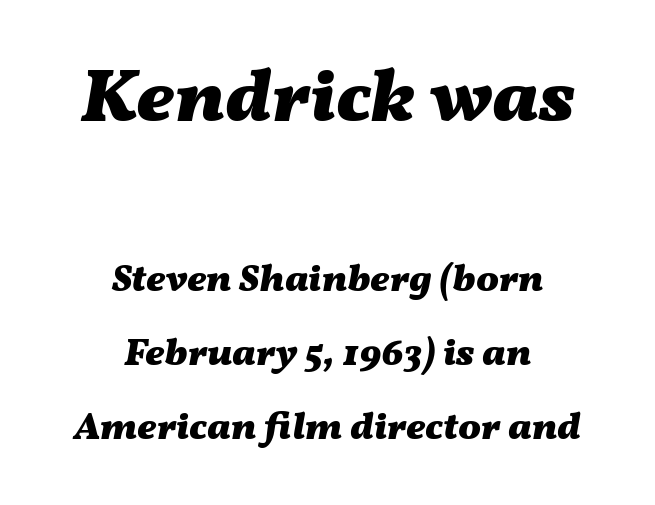
The image shows 75 px heavy, wide type, italic (leaning right); set centered, loose line spacing (1.94x), normal letter spacing, not underlined; the first (top) block is 1.97x larger; medium stroke contrast and a medium x-height.
